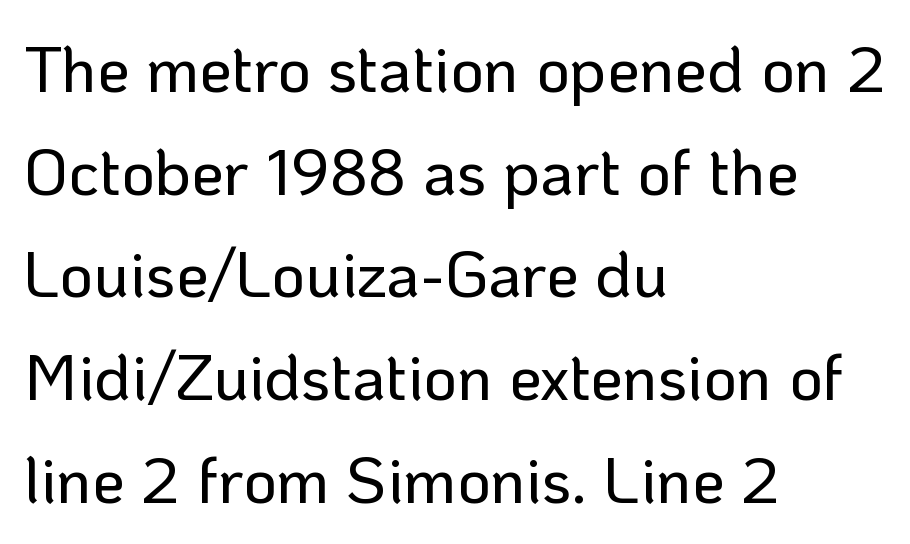
The image shows 65 px sans-serif type, upright; set left-aligned, normal line spacing (1.58x), normal letter spacing, not underlined; low stroke contrast and a medium x-height.
